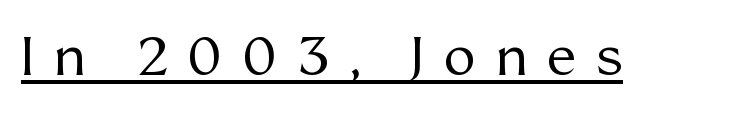
Q: Is the text bold? A: No.
Q: Is the text italic (slanted)? A: No, it is upright.
Q: Is the typeface a serif or a sans-serif typeface? A: Serif.
Q: Is the text underlined? A: Yes.
Q: Is the spacing between letters normal or unusually wide? A: Unusually wide.
Q: Width (condensed, normal, or wide)? A: Normal.
Q: Stroke contrast? A: Medium.
Q: x-height? A: Medium.
Q: Monospaced? A: No.
